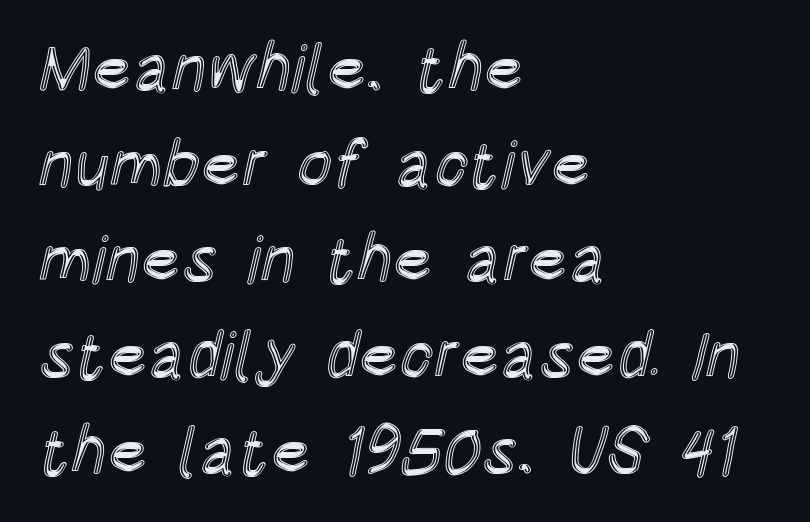
{"width": "condensed", "x_height": "large", "monospaced": "no", "underline": "no", "align": "left", "line_spacing": "normal", "line_spacing_ratio": 1.45, "letter_spacing": "normal", "letter_spacing_em": 0.0, "glyph_px": 66}
